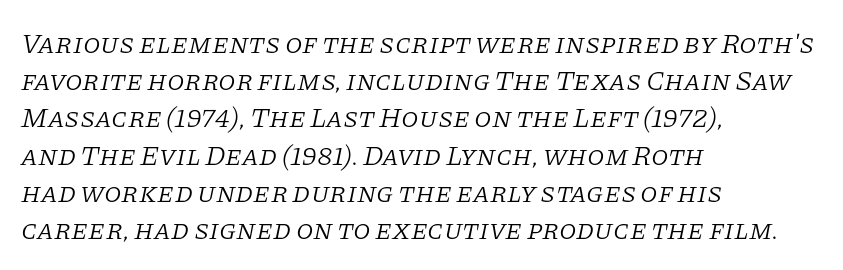
The font is comparable to plain body text, perhaps lighter. The text was rendered using a seriffed face with decorative stroke endings. The passage shown is typed in a proportional face where columns would drift. Beneath every word, the page is bare. The face used here has a pronounced slope to its letters.
